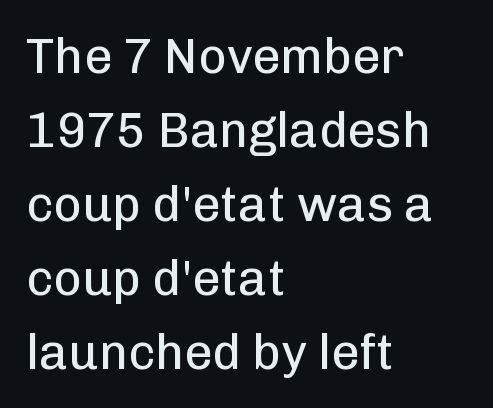
The image shows 49 px regular-weight sans-serif type, upright; set left-aligned, normal line spacing (1.51x), normal letter spacing, not underlined; low stroke contrast and a medium x-height.
